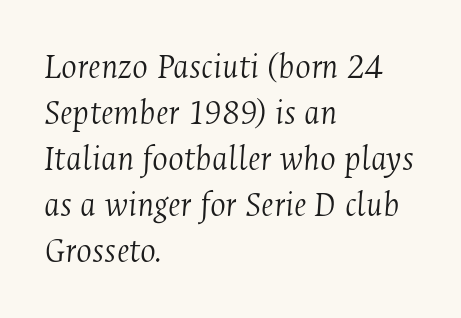
Q: Is the text bold? A: No.
Q: Is the text italic (slanted)? A: Yes, it leans right by about 4 degrees.
Q: Is the typeface a serif or a sans-serif typeface? A: Serif.
Q: Is the text underlined? A: No.
Q: How is the paragraph aligned? A: Left-aligned.
Q: Is the spacing between letters normal or unusually wide? A: Normal.
Q: Width (condensed, normal, or wide)? A: Condensed.
Q: Stroke contrast? A: Medium.
Q: x-height? A: Medium.
Q: Monospaced? A: No.
